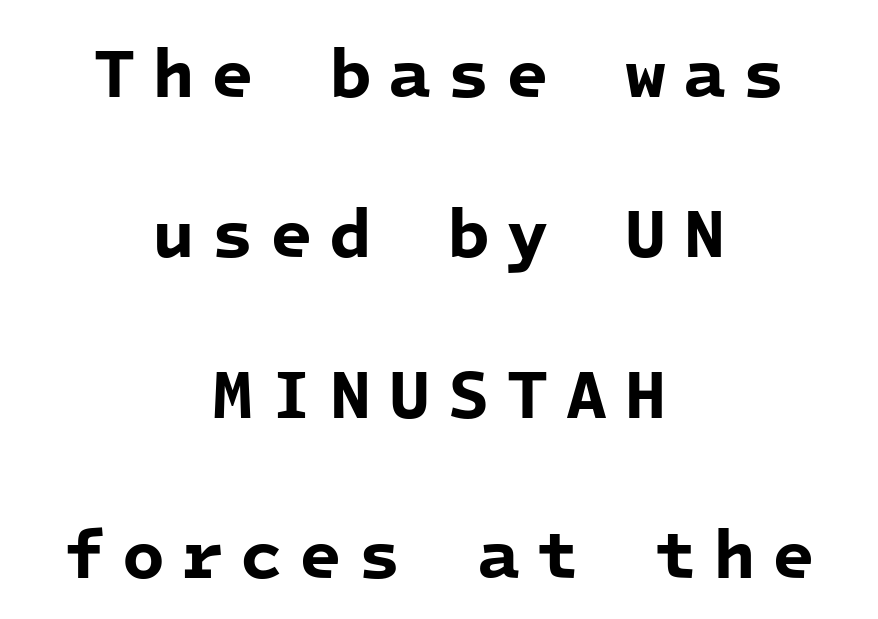
{"serif": "no", "bold": "yes", "weight": "bold", "width": "normal", "stroke_contrast": "low", "x_height": "medium", "monospaced": "yes", "underline": "no", "align": "center", "line_spacing": "loose", "line_spacing_ratio": 2.29, "letter_spacing": "wide", "letter_spacing_em": 0.23, "glyph_px": 70}
